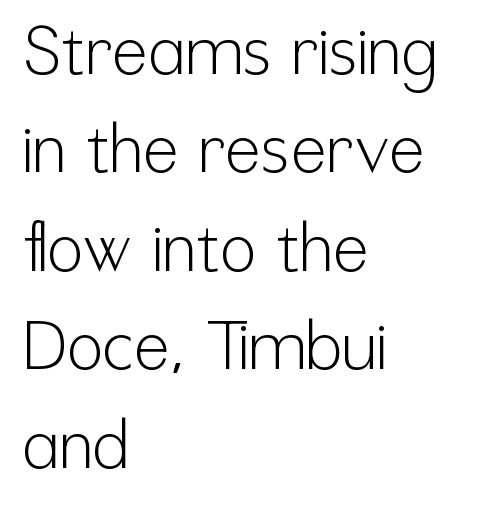
Q: Is the text bold? A: No.
Q: Is the text italic (slanted)? A: No, it is upright.
Q: Is the typeface a serif or a sans-serif typeface? A: Sans-serif.
Q: Is the text underlined? A: No.
Q: How is the paragraph aligned? A: Left-aligned.
Q: Is the spacing between letters normal or unusually wide? A: Normal.
Q: Is the spacing between lines tight, normal or loose? A: Normal.
Q: Width (condensed, normal, or wide)? A: Condensed.
Q: Stroke contrast? A: Low.
Q: x-height? A: Medium.
Q: Monospaced? A: No.
